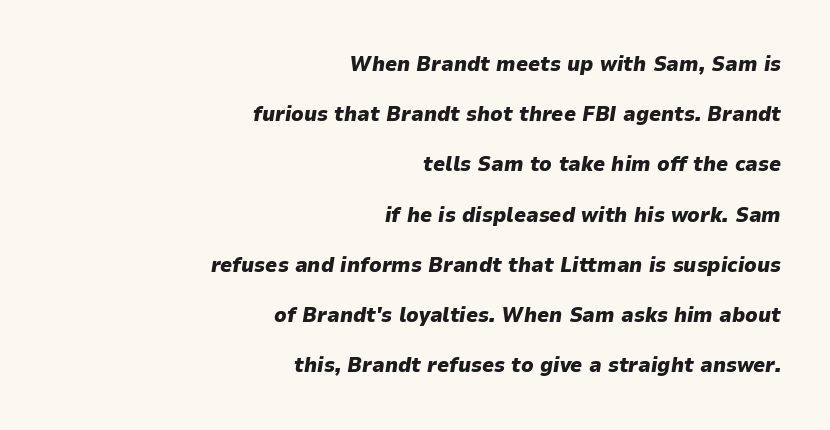
The image shows 21 px bold type, italic (leaning right); set right-aligned, loose line spacing (2.39x), normal letter spacing, not underlined.
